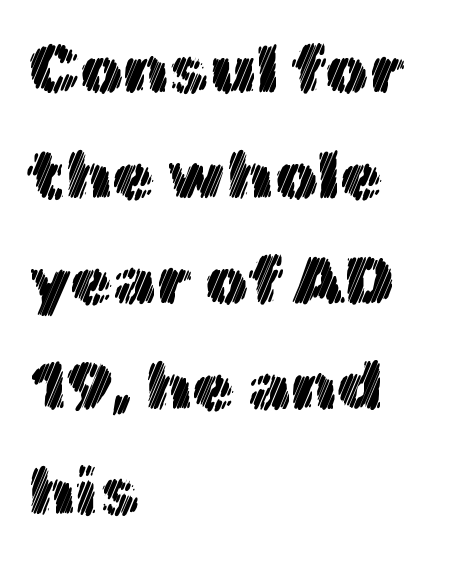
The passage shown has conventional tracking throughout. The typesetter chose a ragged-right arrangement here. Regular leading. Words float on clear page, feet unadorned. Unlike italic type, these characters show no tilt at all. Each letter keeps its own natural width here, so spacing adapts to shape.
